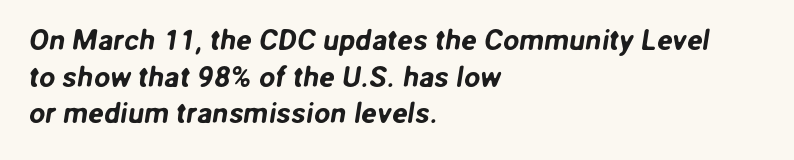
{"serif": "no", "width": "normal", "stroke_contrast": "low", "x_height": "medium", "monospaced": "no", "underline": "no", "align": "left", "line_spacing": "normal", "line_spacing_ratio": 1.26, "letter_spacing": "normal", "letter_spacing_em": 0.0, "glyph_px": 29}
